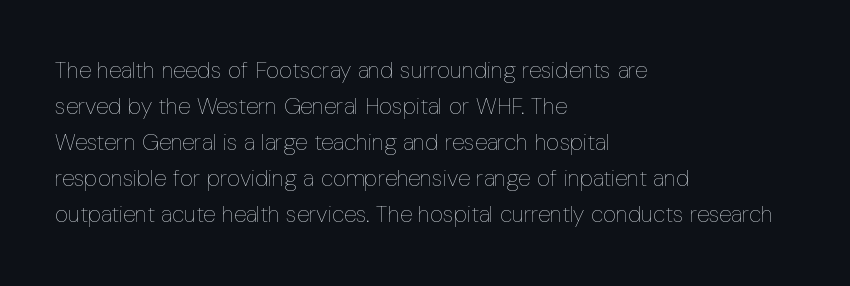
The image shows 23 px text type, upright; set left-aligned, normal line spacing (1.57x), normal letter spacing, not underlined.
